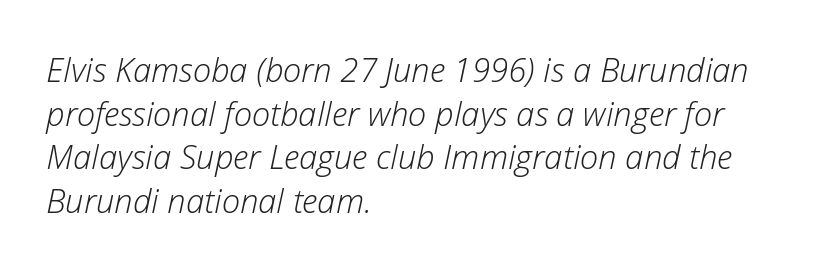
{"italic": "yes", "lean": "right", "slant_degrees": 12, "bold": "no", "weight": "light", "width": "normal", "stroke_contrast": "low", "x_height": "medium", "monospaced": "no", "underline": "no", "align": "left", "line_spacing": "normal", "line_spacing_ratio": 1.32, "letter_spacing": "normal", "letter_spacing_em": 0.0, "glyph_px": 33}
